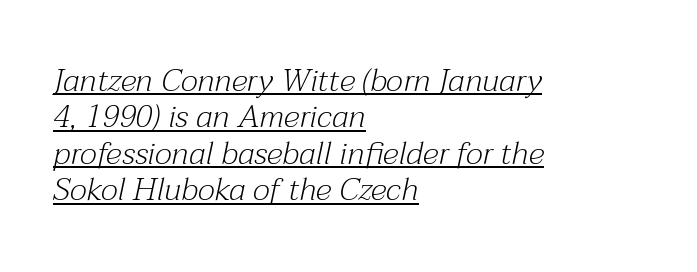
The image shows 32 px light serif type, italic (leaning right); set left-aligned, tight line spacing (1.14x), normal letter spacing, underlined; medium stroke contrast and a medium x-height.
